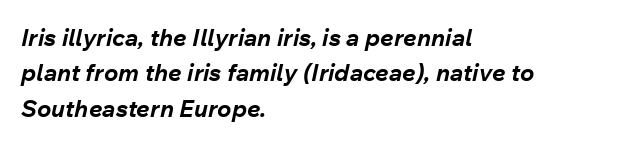
{"italic": "yes", "lean": "right", "slant_degrees": 12, "bold": "yes", "underline": "no", "align": "left", "line_spacing": "normal", "line_spacing_ratio": 1.47, "letter_spacing": "normal", "letter_spacing_em": 0.0, "glyph_px": 24}
